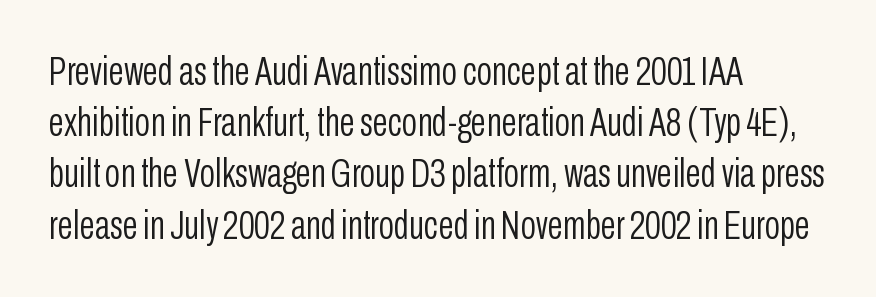
{"serif": "no", "italic": "no", "bold": "no", "weight": "light", "width": "condensed", "stroke_contrast": "low", "x_height": "medium", "monospaced": "no", "underline": "no", "align": "left", "line_spacing": "normal", "line_spacing_ratio": 1.28, "letter_spacing": "normal", "letter_spacing_em": 0.0, "glyph_px": 40}
